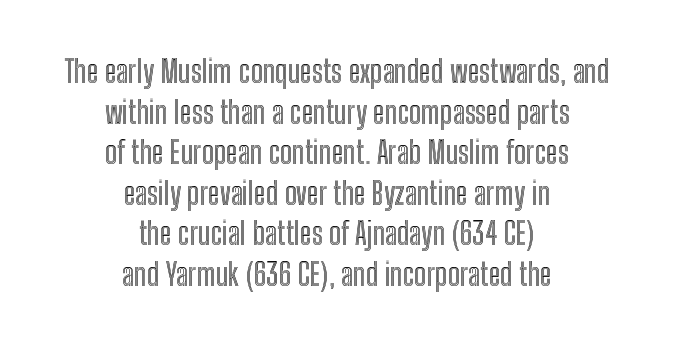
The words here are not underlined. The passage shown has conventional tracking throughout. This block has exactly the height ordinary leading produces. Posture: upright roman. The face used here is proportionally spaced, like ordinary book or web type.
